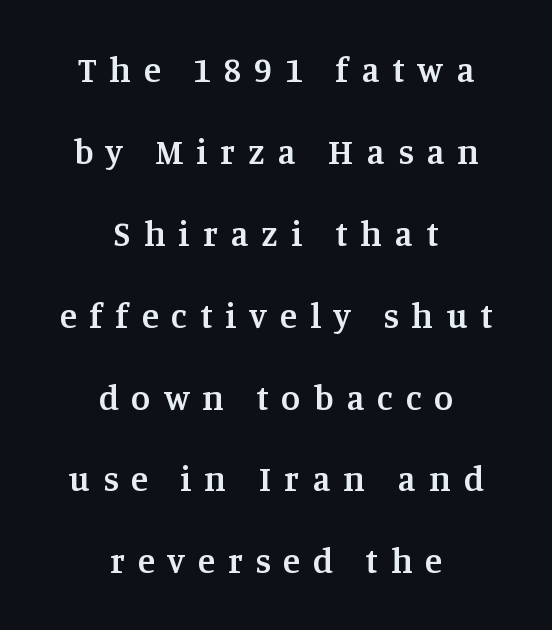
The rendering uses natural spacing where letterforms have individual widths. In terms of posture, this sample is upright. In terms of leading, this rendering errs on the spacious side. This is serif lettering, the kind often seen in printed books.
